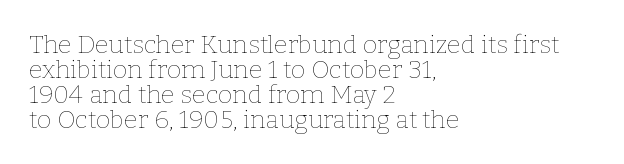
{"italic": "no", "bold": "no", "underline": "no", "align": "left", "line_spacing": "tight", "line_spacing_ratio": 1.0, "letter_spacing": "normal", "letter_spacing_em": 0.0, "glyph_px": 25}
